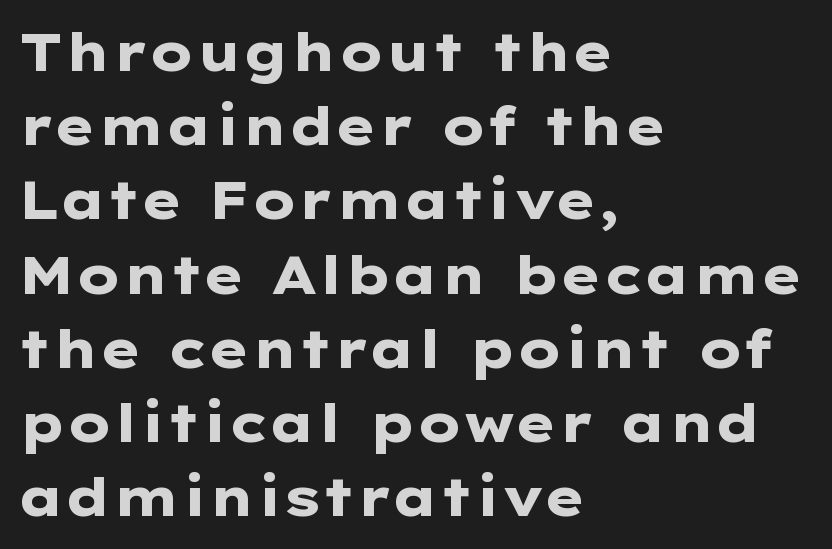
A clean baseline with only descenders dipping below it. Notice how the stems are strictly vertical — no italics here. Letterform terminals end flat and unadorned throughout the passage. Compared with typical paragraphs, the rows here are spaced about the same.
